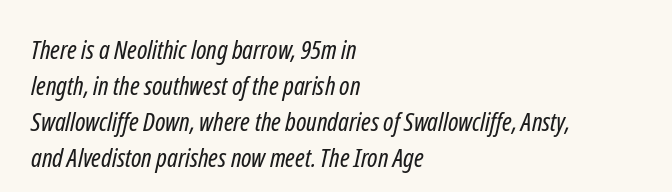
{"bold": "no", "underline": "no", "align": "left", "line_spacing": "normal", "line_spacing_ratio": 1.39, "letter_spacing": "normal", "letter_spacing_em": 0.0, "glyph_px": 26}
